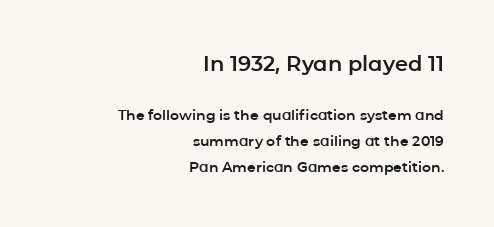
{"italic": "no", "underline": "no", "align": "right", "line_spacing_ratio": 1.87, "letter_spacing": "normal", "letter_spacing_em": 0.0, "larger_block": "first", "size_ratio": 1.5, "glyph_px": 21}
